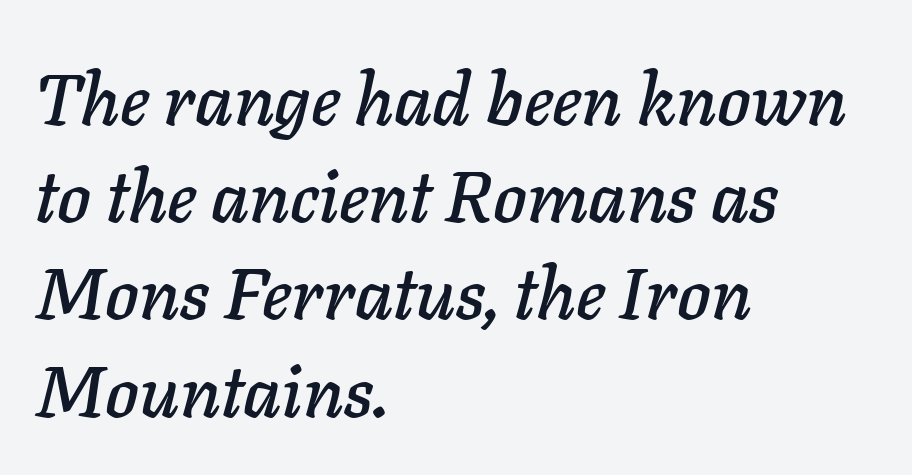
{"italic": "yes", "lean": "right", "slant_degrees": 11, "width": "normal", "stroke_contrast": "low", "x_height": "medium", "monospaced": "no", "underline": "no", "align": "left", "line_spacing": "normal", "line_spacing_ratio": 1.35, "letter_spacing": "normal", "letter_spacing_em": 0.0, "glyph_px": 72}
